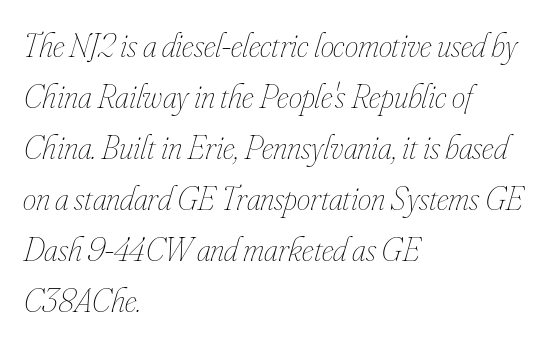
{"italic": "yes", "lean": "right", "slant_degrees": 16, "bold": "no", "weight": "thin", "width": "condensed", "stroke_contrast": "low", "x_height": "small", "monospaced": "no", "underline": "no", "align": "left", "line_spacing": "normal", "line_spacing_ratio": 1.5, "letter_spacing": "normal", "letter_spacing_em": 0.0, "glyph_px": 34}
